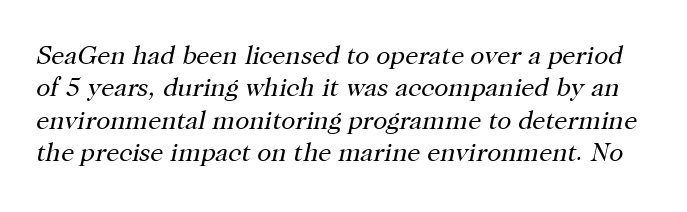
Quick note: interline space is typical. The strokes carry an ordinary text weight at most. Inter-character spacing is left at the font's built-in metrics. Is the type slanted? Yes — the strokes lean at a clear angle.
